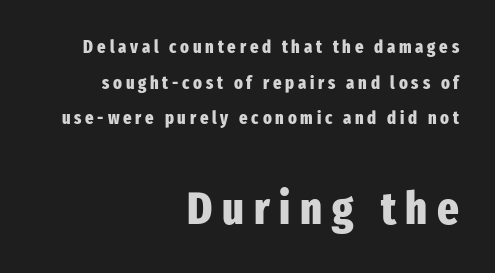
{"serif": "no", "italic": "no", "bold": "yes", "weight": "heavy", "width": "condensed", "stroke_contrast": "low", "x_height": "medium", "monospaced": "no", "underline": "no", "align": "right", "line_spacing": "loose", "line_spacing_ratio": 1.98, "letter_spacing": "wide", "letter_spacing_em": 0.21, "larger_block": "second", "size_ratio": 2.56, "glyph_px": 46}
